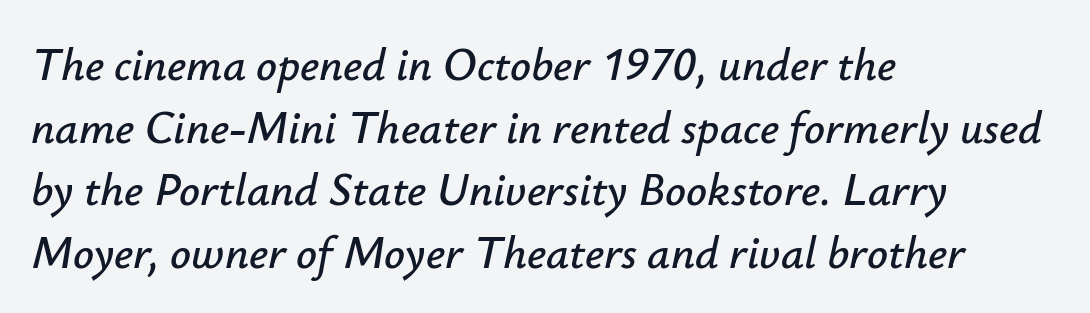
The image shows 46 px text type, italic (leaning right); set left-aligned, normal line spacing (1.36x), normal letter spacing, not underlined; low stroke contrast and a small x-height.
